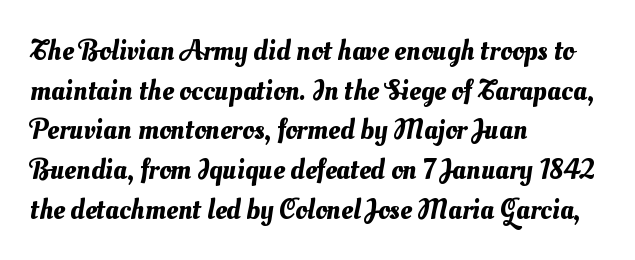
{"width": "normal", "stroke_contrast": "medium", "x_height": "small", "monospaced": "no", "underline": "no", "align": "left", "line_spacing": "normal", "line_spacing_ratio": 1.37, "letter_spacing": "normal", "letter_spacing_em": 0.0, "glyph_px": 29}
